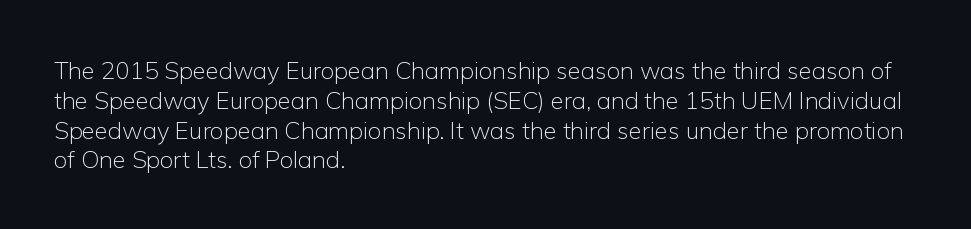
Q: Is the text bold? A: No.
Q: Is the text italic (slanted)? A: No, it is upright.
Q: Is the text underlined? A: No.
Q: How is the paragraph aligned? A: Left-aligned.
Q: Is the spacing between letters normal or unusually wide? A: Normal.
